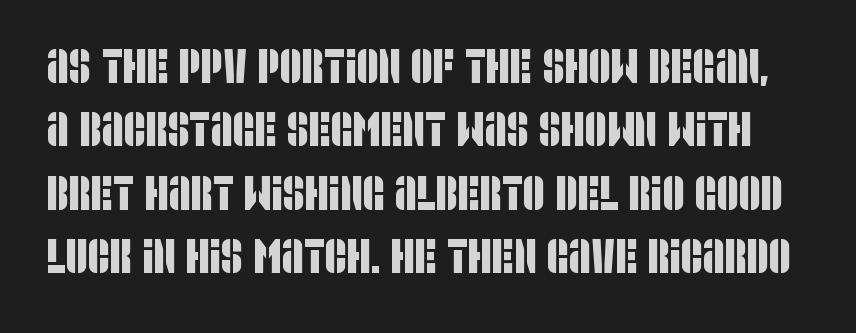
{"serif": "no", "width": "condensed", "stroke_contrast": "low", "x_height": "large", "monospaced": "no", "underline": "no", "line_spacing": "normal", "line_spacing_ratio": 1.32, "letter_spacing": "normal", "letter_spacing_em": 0.0, "glyph_px": 48}
